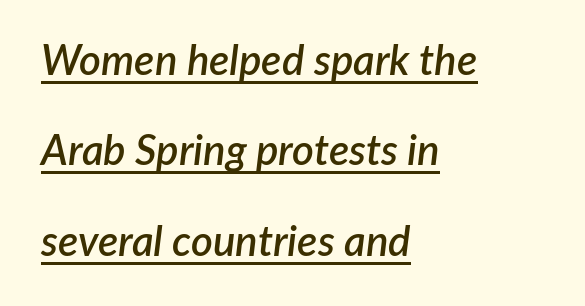
{"italic": "yes", "lean": "right", "slant_degrees": 7, "bold": "semi", "weight": "semibold", "width": "normal", "stroke_contrast": "low", "x_height": "medium", "monospaced": "no", "underline": "yes", "align": "left", "line_spacing": "loose", "line_spacing_ratio": 2.15, "letter_spacing": "normal", "letter_spacing_em": 0.0, "glyph_px": 42}
